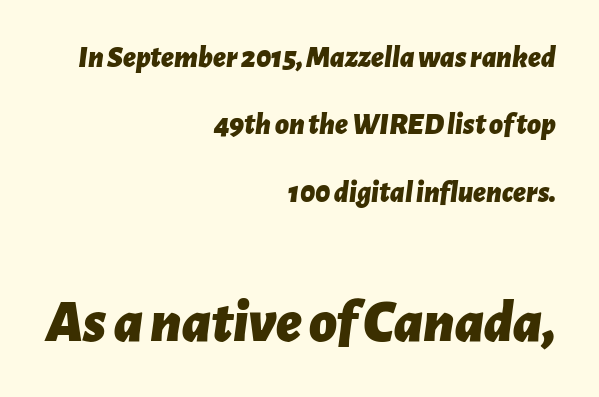
The image shows 60 px bold type, italic (leaning right); set right-aligned, loose line spacing (2.25x), normal letter spacing, not underlined; the second (bottom) block is 2.0x larger; low stroke contrast and a medium x-height.
